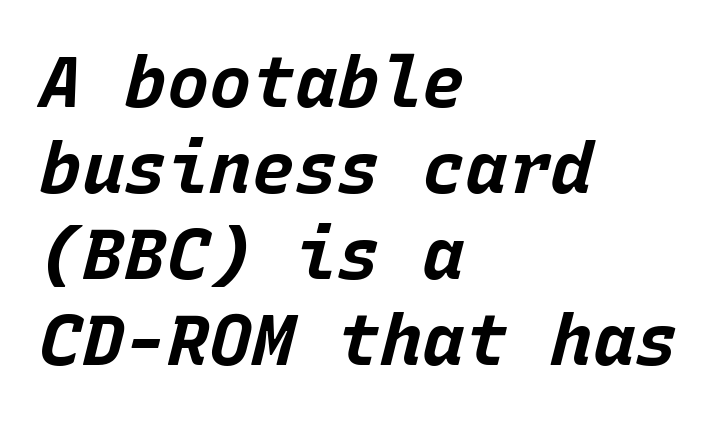
Q: Is the text bold? A: Yes.
Q: Is the text italic (slanted)? A: Yes, it leans right by about 15 degrees.
Q: Is the text underlined? A: No.
Q: How is the paragraph aligned? A: Left-aligned.
Q: Is the spacing between letters normal or unusually wide? A: Normal.
Q: Width (condensed, normal, or wide)? A: Normal.
Q: Stroke contrast? A: Low.
Q: x-height? A: Large.
Q: Monospaced? A: Yes.
